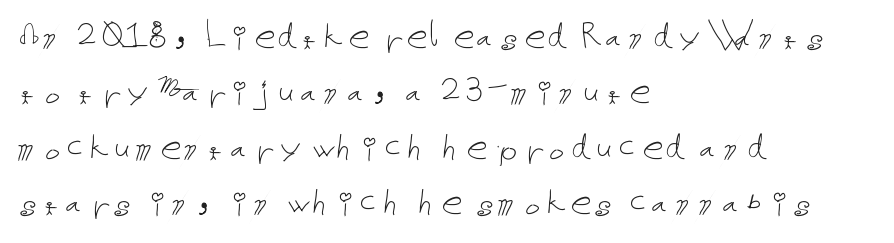
{"italic": "no", "bold": "no", "weight": "thin", "width": "normal", "stroke_contrast": "low", "x_height": "medium", "underline": "no", "align": "left", "line_spacing": "normal", "line_spacing_ratio": 1.32, "letter_spacing": "normal", "letter_spacing_em": 0.0, "glyph_px": 42}
